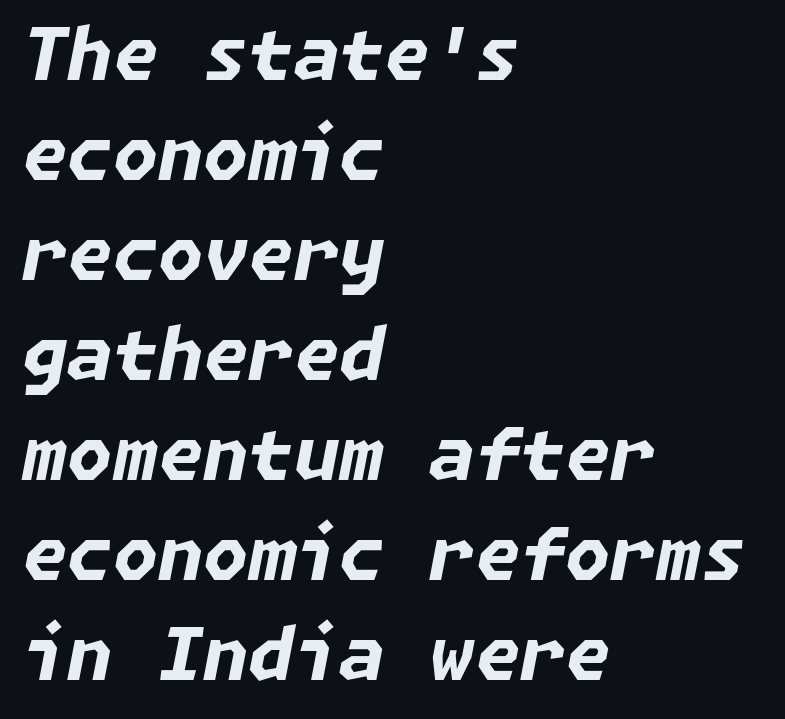
The image shows 73 px bold type, italic (leaning right); set left-aligned, normal line spacing (1.37x), normal letter spacing, not underlined; low stroke contrast and a medium x-height.
